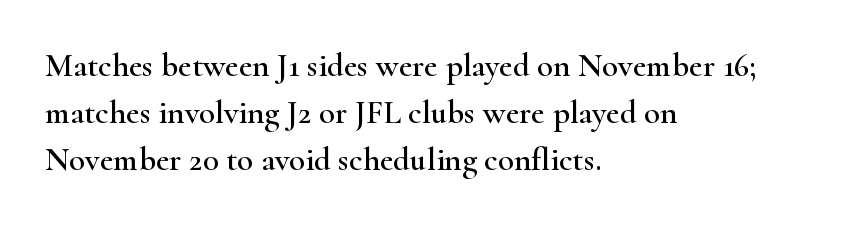
Q: Is the text italic (slanted)? A: No, it is upright.
Q: Is the typeface a serif or a sans-serif typeface? A: Serif.
Q: Is the text underlined? A: No.
Q: How is the paragraph aligned? A: Left-aligned.
Q: Is the spacing between letters normal or unusually wide? A: Normal.
Q: Is the spacing between lines tight, normal or loose? A: Normal.
Q: Width (condensed, normal, or wide)? A: Wide.
Q: Stroke contrast? A: High.
Q: x-height? A: Small.
Q: Monospaced? A: No.
